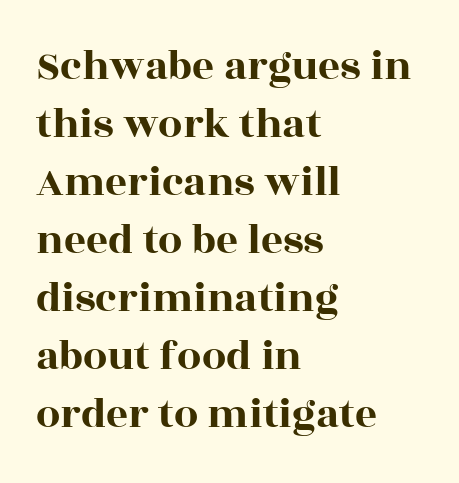
This sample uses a serif face. Note the varied advance widths — an 'i' is clearly narrower than an 'm'. How would I describe the line gaps? Plain and ordinary. Line starts are locked; line ends wander. Designer's note — italics off, roman on. Words float on clear page, feet unadorned.
